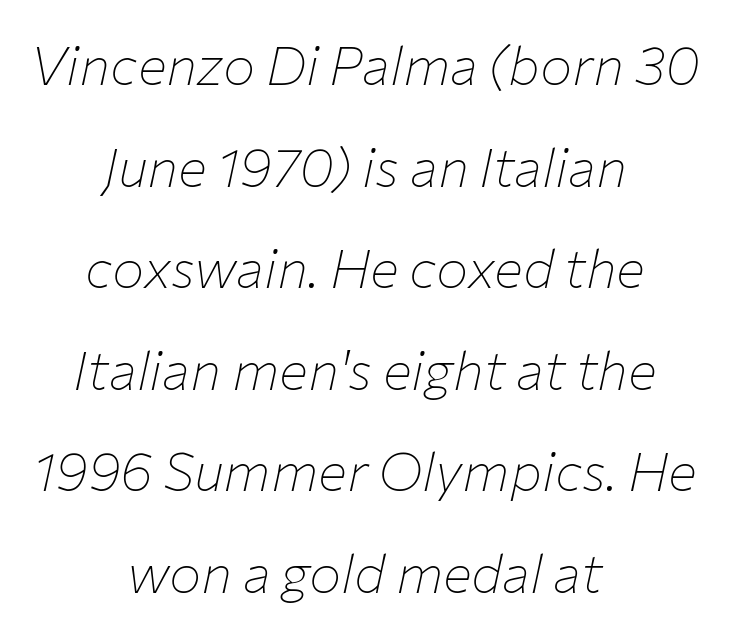
The image shows 54 px thin type, italic (leaning right); set centered, line spacing 1.88x, normal letter spacing, not underlined; low stroke contrast and a medium x-height.
